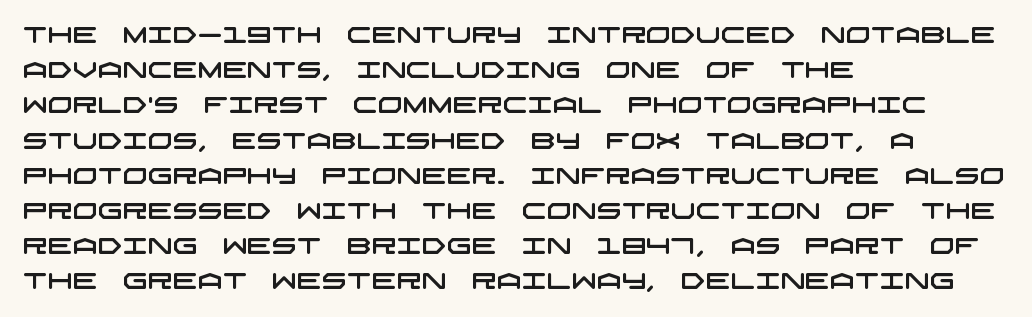
The image shows 22 px text type; set left-aligned, normal line spacing (1.6x), normal letter spacing, not underlined.
